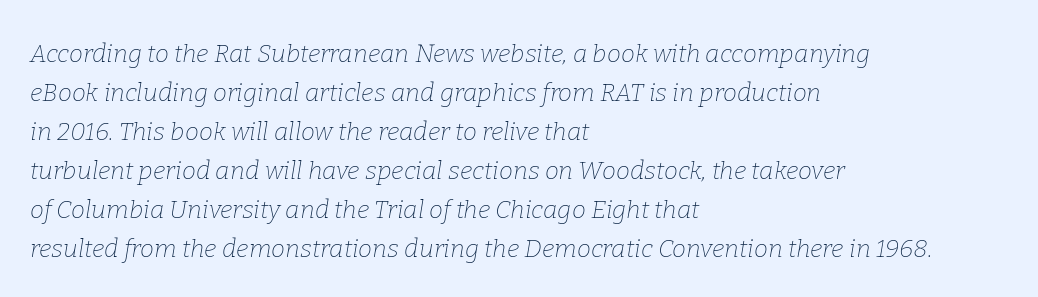
{"italic": "yes", "lean": "right", "slant_degrees": 9, "bold": "no", "underline": "no", "align": "left", "line_spacing": "normal", "line_spacing_ratio": 1.56, "letter_spacing": "normal", "letter_spacing_em": 0.0, "glyph_px": 25}
